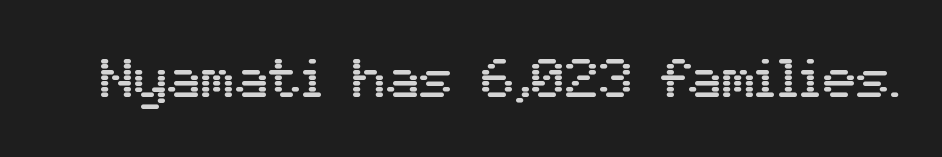
{"serif": "no", "italic": "no", "width": "normal", "stroke_contrast": "medium", "x_height": "medium", "monospaced": "no", "underline": "no", "letter_spacing": "normal", "letter_spacing_em": 0.0, "glyph_px": 56}
